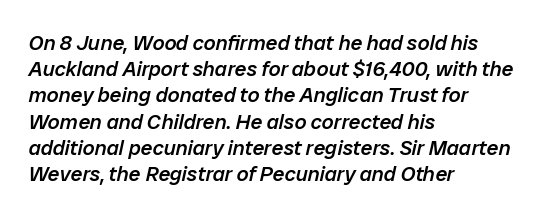
The image shows 21 px text type, italic (leaning right); set left-aligned, normal line spacing (1.25x), normal letter spacing, not underlined.
